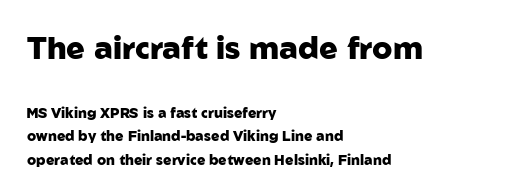
{"serif": "no", "italic": "no", "bold": "yes", "weight": "heavy", "width": "normal", "stroke_contrast": "low", "x_height": "medium", "monospaced": "no", "underline": "no", "align": "left", "line_spacing": "normal", "line_spacing_ratio": 1.66, "letter_spacing": "normal", "letter_spacing_em": 0.0, "larger_block": "first", "size_ratio": 2.21, "glyph_px": 31}
